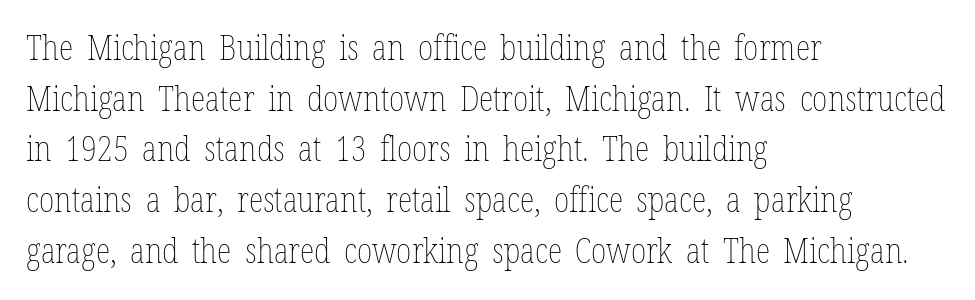
The image shows 34 px thin, condensed type, upright; set left-aligned, normal line spacing (1.49x), normal letter spacing, not underlined; low stroke contrast and a medium x-height.
